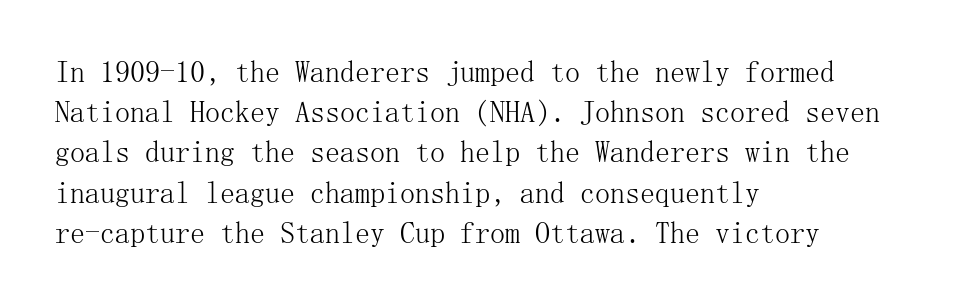
Serif or sans? Serif — the stroke terminals have little feet. All the whitespace from short lines collects on the right. The font is comparable to plain body text, perhaps lighter. This is roman type, the default non-slanted kind. Between one letter and the next there's only the usual sliver of space. The gap between lines stays unmarked.
